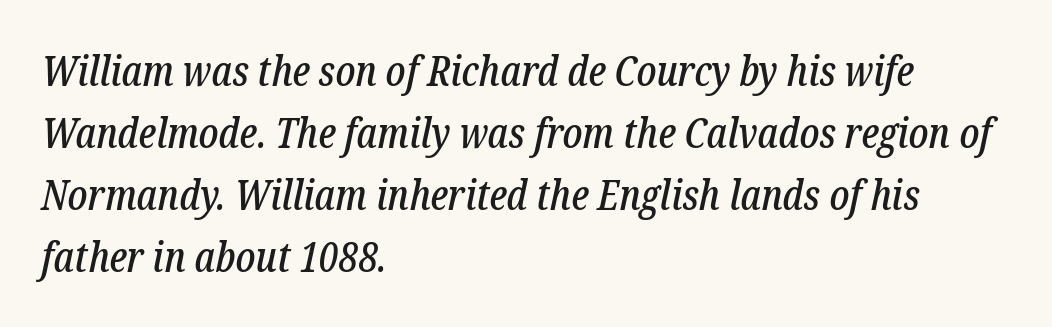
The image shows 42 px condensed serif type, italic (leaning right); set left-aligned, normal line spacing (1.48x), normal letter spacing, not underlined; low stroke contrast and a medium x-height.
